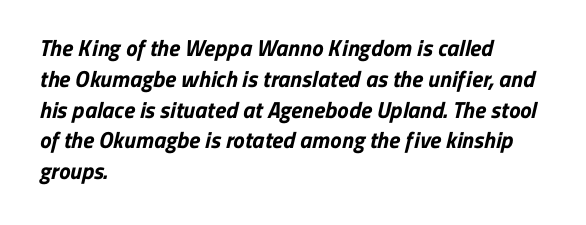
Students, this is bold: see how much ink each stroke carries. Alignment: flush left. Rows of type keep a routine distance in the vertical direction. Lines of text with bare space underneath. The letters sit at their default tracking, neither squeezed nor spread.
